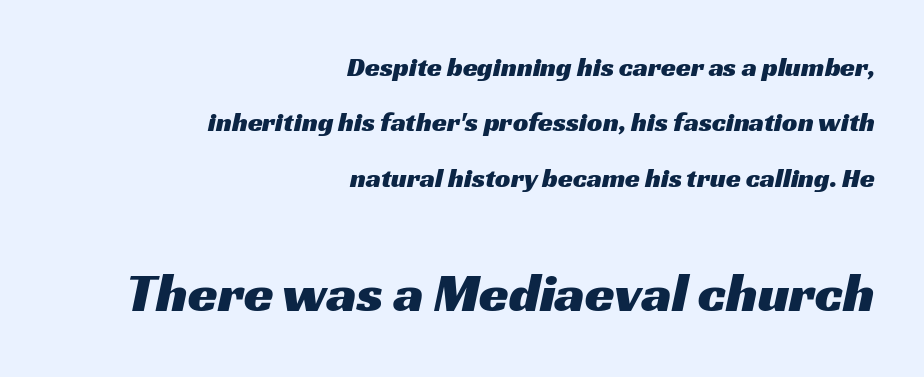
The ragged edge is on the left, which tells us the setting is flush right. The area under the type is left untouched. The text was rendered using a sans face with plain stroke endings. Do the characters align in a grid? No, the font is proportional. The space between consecutive lines is lavish.
